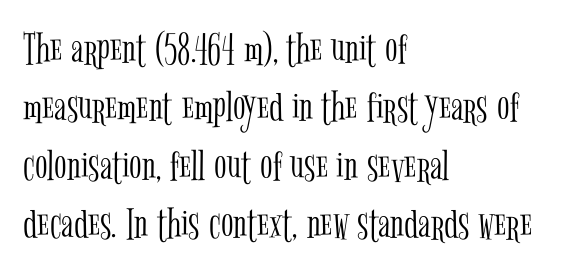
Does the lettering tilt? It doesn't — this is upright. Inter-character spacing is left at the font's built-in metrics. Serif or sans? Serif — the stroke terminals have little feet. Each letter keeps its own natural width here, so spacing adapts to shape. The vertical gap from one line to the next is medium.
